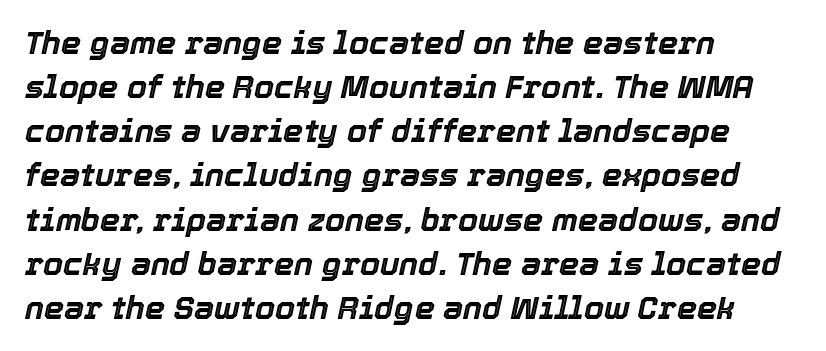
The image shows 32 px text type, italic (leaning right); set left-aligned, normal line spacing (1.38x), normal letter spacing, not underlined; a medium x-height.
